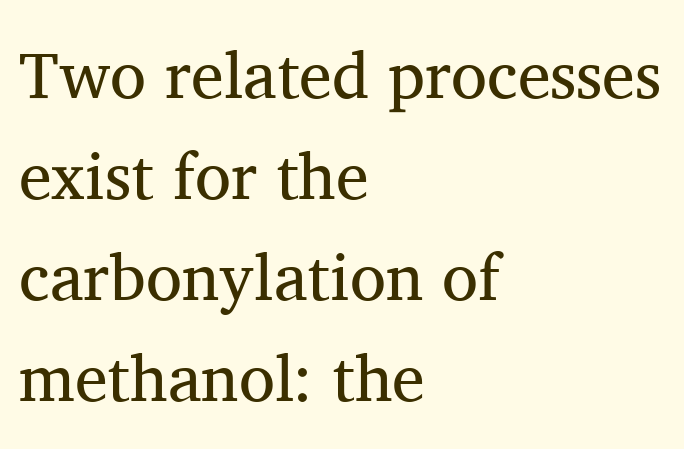
The font's upright variant was chosen for this text. Letters rest on an invisible, unmarked baseline. The text was rendered using a seriffed face with decorative stroke endings. Does the copy run flush right? No — it runs flush left. Is this a fixed-width face? No — the glyphs have proportional, varying widths.
